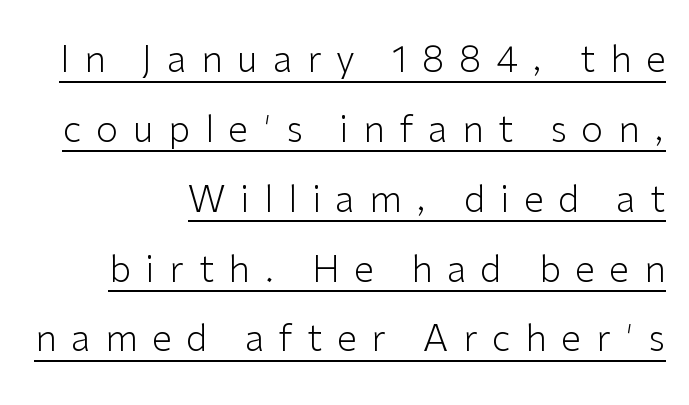
Q: Is the text bold? A: No.
Q: Is the text italic (slanted)? A: No, it is upright.
Q: Is the typeface a serif or a sans-serif typeface? A: Sans-serif.
Q: Is the text underlined? A: Yes.
Q: How is the paragraph aligned? A: Right-aligned.
Q: Is the spacing between letters normal or unusually wide? A: Unusually wide.
Q: Is the spacing between lines tight, normal or loose? A: Loose.
Q: Width (condensed, normal, or wide)? A: Normal.
Q: Stroke contrast? A: Low.
Q: x-height? A: Medium.
Q: Monospaced? A: No.
